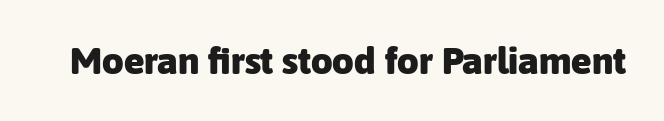
{"serif": "no", "italic": "no", "bold": "yes", "weight": "heavy", "width": "normal", "stroke_contrast": "low", "x_height": "medium", "monospaced": "no", "underline": "no", "letter_spacing": "normal", "letter_spacing_em": 0.0, "glyph_px": 38}
